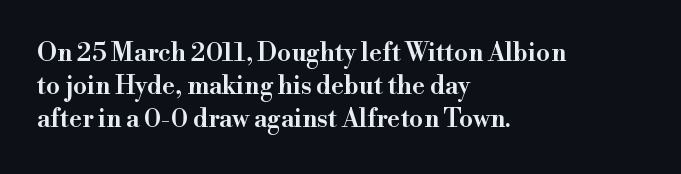
Which margin do the lines hug? The left one — the right edge is uneven. The space beneath each line is pristine and unruled. The line texture is even and compact thanks to regular tracking. Line spacing here is normal. The face used here is a semibold: visibly heavier than regular, lighter than bold.
